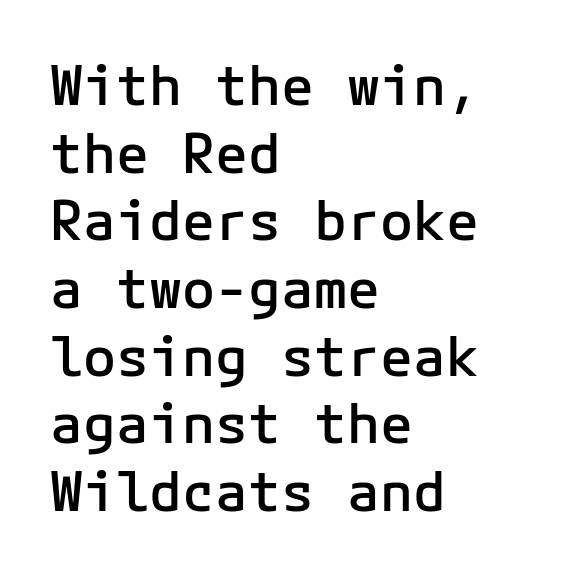
The image shows 55 px semibold sans-serif type, upright; set left-aligned, line spacing 1.23x, normal letter spacing, not underlined; low stroke contrast and a medium x-height.
